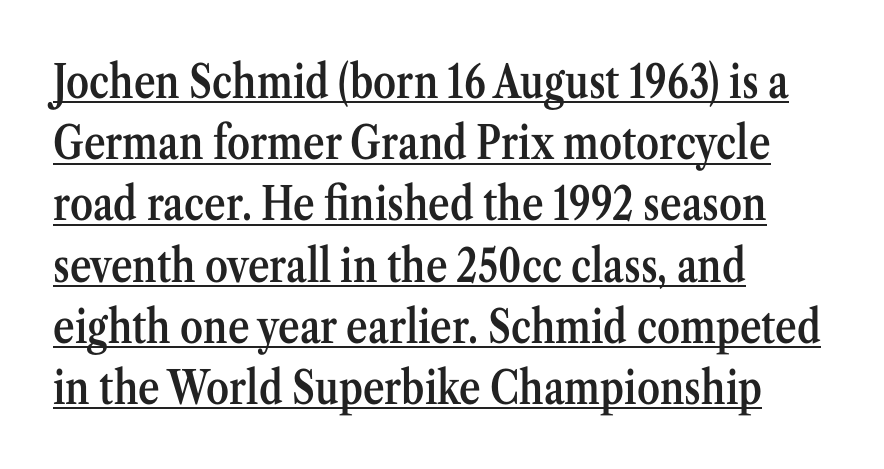
The image shows 46 px semibold, condensed serif type, upright; set left-aligned, normal line spacing (1.33x), normal letter spacing, underlined; medium stroke contrast and a medium x-height.
